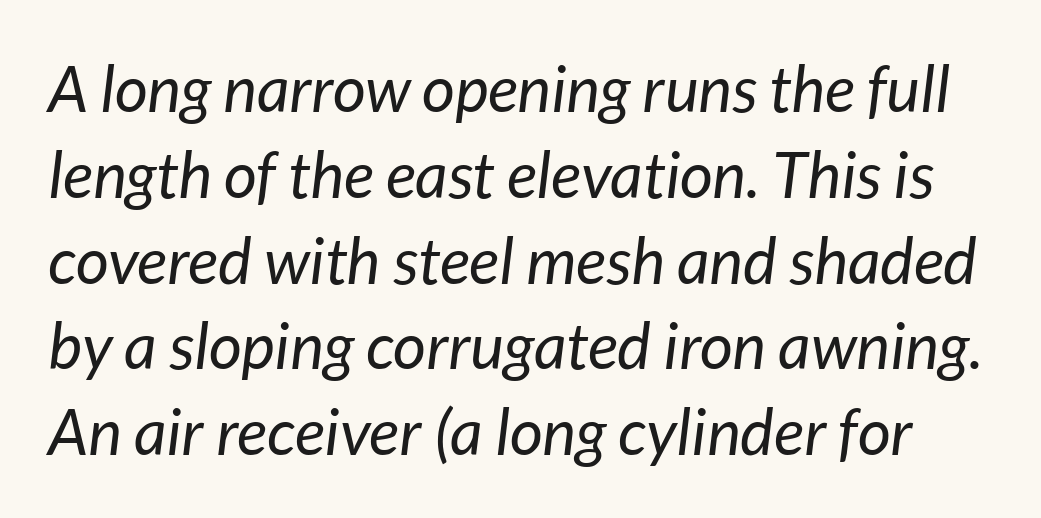
The image shows 64 px regular-weight type, italic (leaning right); set normal line spacing (1.34x), normal letter spacing, not underlined; low stroke contrast and a medium x-height.
